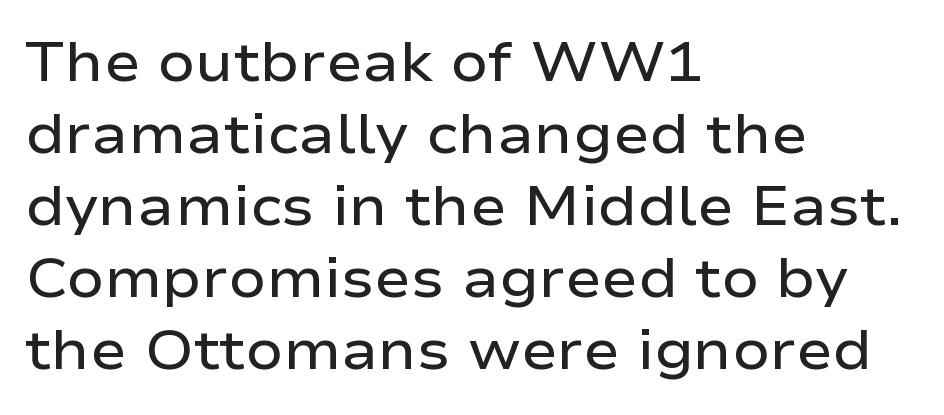
The gap between lines stays unmarked. The line texture is even and compact thanks to regular tracking. The paragraph shown leans on its left margin. Honestly, the row spacing looks completely unremarkable.
